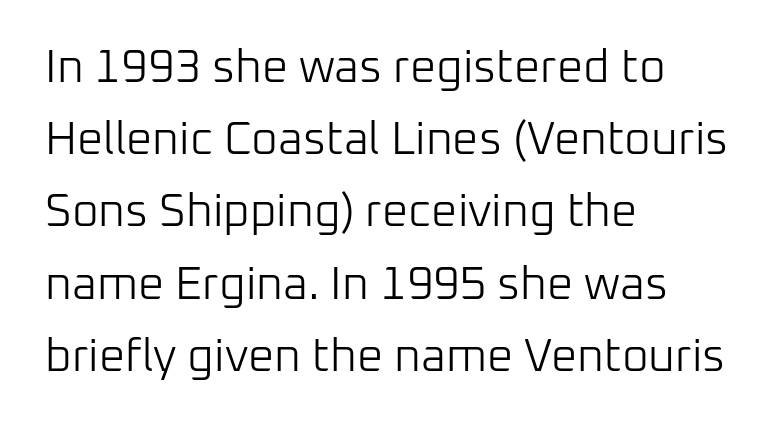
Q: Is the text bold? A: No.
Q: Is the text italic (slanted)? A: No, it is upright.
Q: Is the typeface a serif or a sans-serif typeface? A: Sans-serif.
Q: Is the text underlined? A: No.
Q: How is the paragraph aligned? A: Left-aligned.
Q: Is the spacing between letters normal or unusually wide? A: Normal.
Q: Is the spacing between lines tight, normal or loose? A: Normal.
Q: Width (condensed, normal, or wide)? A: Normal.
Q: Stroke contrast? A: Low.
Q: x-height? A: Medium.
Q: Monospaced? A: No.
